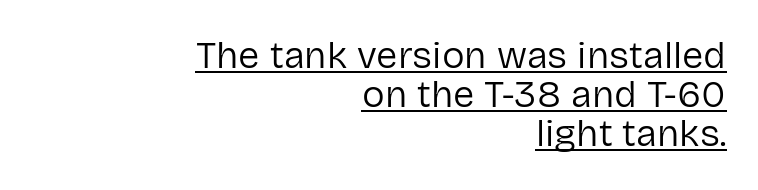
Where is the straight margin? On the right. If you drew a line through each stem, it would be perfectly vertical. Is there much room between lines? No — they nearly touch. How are the letters spaced? Ordinarily, with no added tracking.
